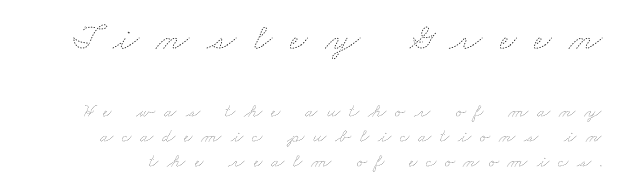
The image shows 38 px thin, wide type; set normal line spacing (1.31x), unusually wide letter spacing (+0.46 em), not underlined; the first (top) block is 2.0x larger; low stroke contrast and a small x-height.
